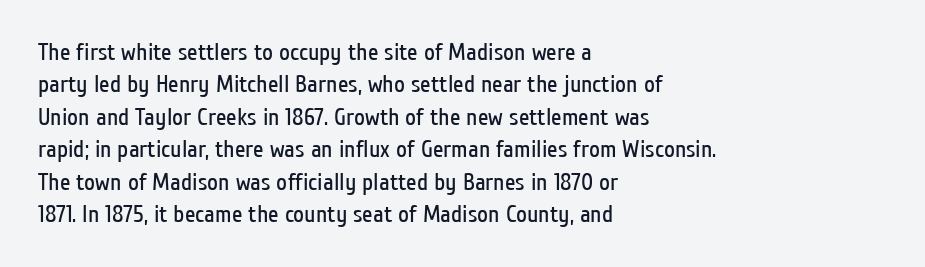
The image shows 24 px text type, upright; set left-aligned, normal line spacing (1.35x), normal letter spacing, not underlined.
